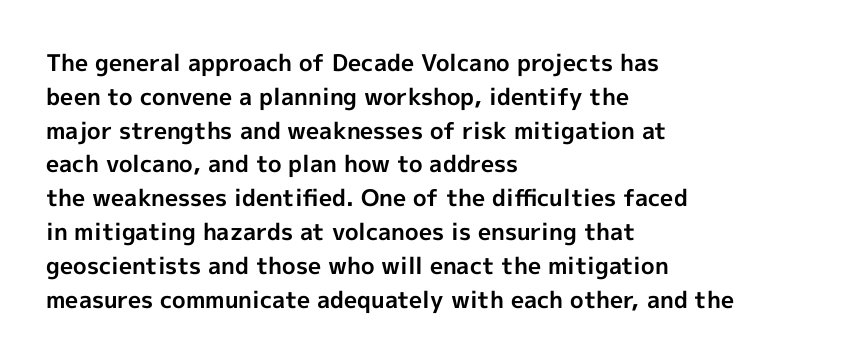
Bold? Absolutely — the strokes are thick and heavy. The setting favours the left margin, as ordinary paragraphs usually do. The font's upright variant was chosen for this text. A bare baseline throughout the passage. Vertical spacing — default.
